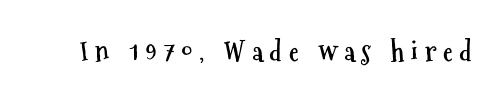
{"serif": "no", "italic": "no", "bold": "yes", "weight": "semibold", "width": "condensed", "stroke_contrast": "medium", "x_height": "medium", "monospaced": "no", "underline": "no", "letter_spacing": "wide", "letter_spacing_em": 0.24, "glyph_px": 28}
